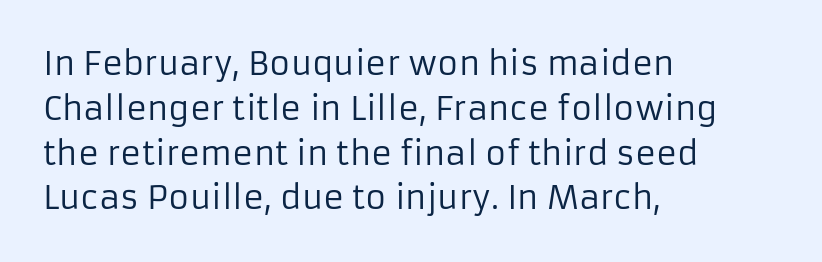
Q: Is the text bold? A: No.
Q: Is the text italic (slanted)? A: No, it is upright.
Q: Is the typeface a serif or a sans-serif typeface? A: Sans-serif.
Q: Is the text underlined? A: No.
Q: How is the paragraph aligned? A: Left-aligned.
Q: Is the spacing between letters normal or unusually wide? A: Normal.
Q: Is the spacing between lines tight, normal or loose? A: Normal.
Q: Width (condensed, normal, or wide)? A: Normal.
Q: Stroke contrast? A: Low.
Q: x-height? A: Medium.
Q: Monospaced? A: No.
